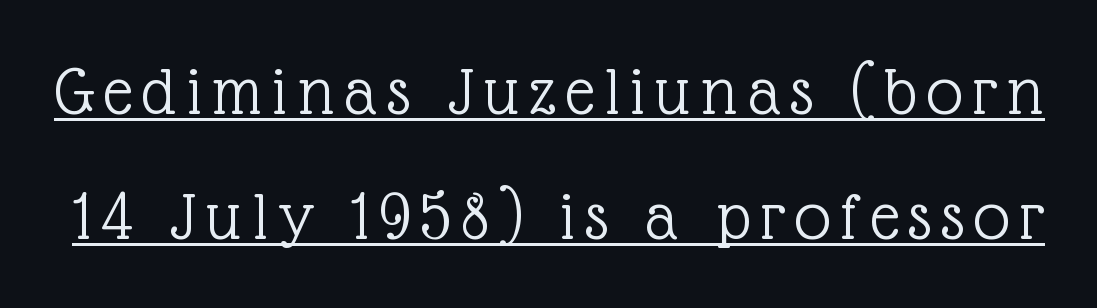
{"serif": "yes", "italic": "no", "bold": "no", "weight": "light", "width": "normal", "x_height": "medium", "monospaced": "no", "underline": "yes", "line_spacing_ratio": 1.74, "glyph_px": 72}
